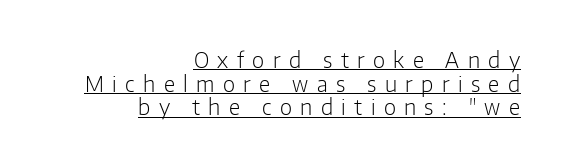
A roman cut, with each character standing at attention. This sample is right-justified, so line beginnings fall wherever the words allow. Quick note: underline on. A typesetter would call this heavily tracked-out type. Is this a heavy cut? Hardly; it is regular or lighter.
